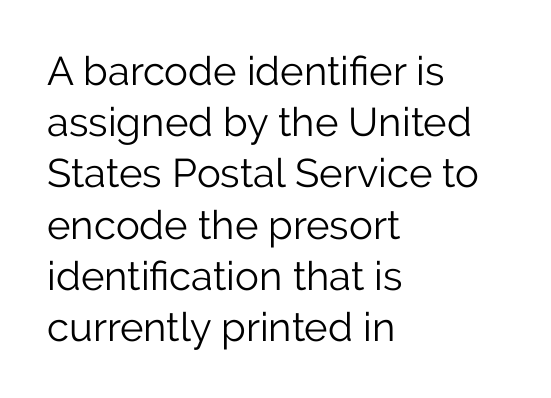
{"serif": "no", "italic": "no", "bold": "no", "weight": "light", "width": "normal", "stroke_contrast": "low", "x_height": "medium", "monospaced": "no", "underline": "no", "align": "left", "line_spacing": "normal", "line_spacing_ratio": 1.28, "letter_spacing": "normal", "letter_spacing_em": 0.0, "glyph_px": 40}
